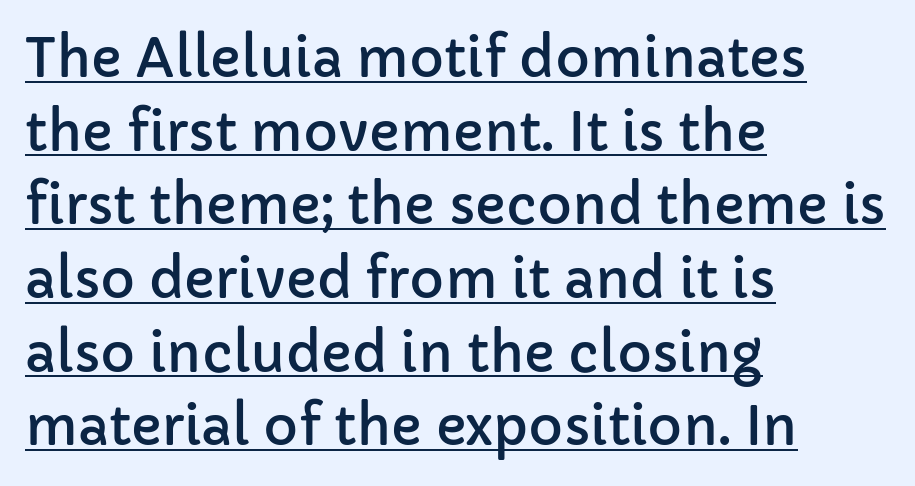
The image shows 53 px sans-serif type, upright; set left-aligned, normal line spacing (1.39x), normal letter spacing, underlined; low stroke contrast and a medium x-height.
